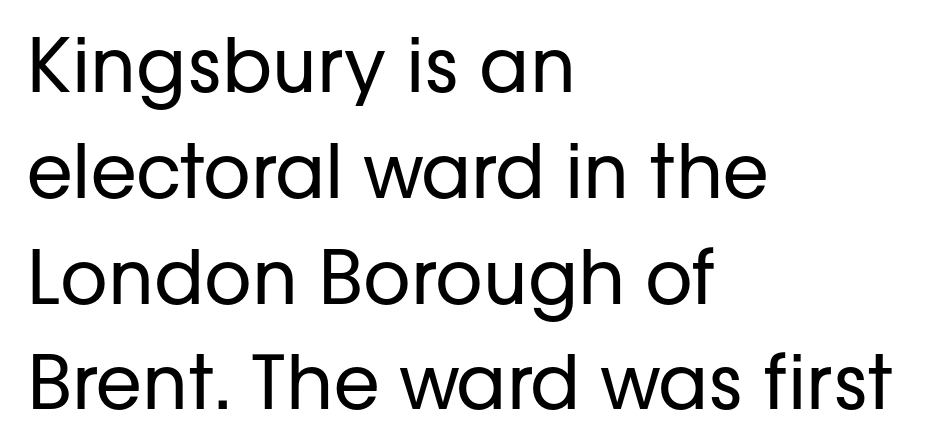
{"serif": "no", "italic": "no", "bold": "no", "weight": "regular", "width": "normal", "stroke_contrast": "low", "x_height": "medium", "monospaced": "no", "underline": "no", "align": "left", "line_spacing": "normal", "line_spacing_ratio": 1.43, "letter_spacing": "normal", "letter_spacing_em": 0.0, "glyph_px": 74}
